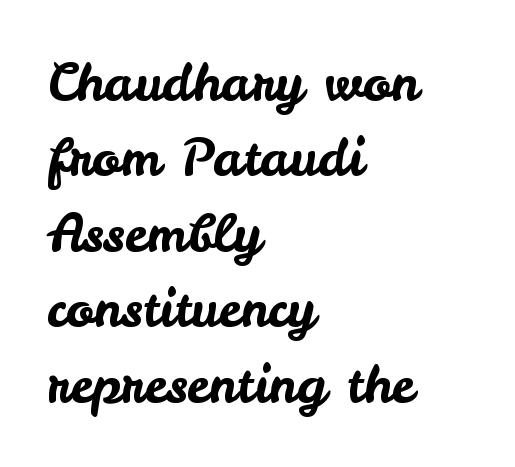
Q: Is the text italic (slanted)? A: Yes.
Q: Is the typeface a serif or a sans-serif typeface? A: Sans-serif.
Q: Is the text underlined? A: No.
Q: How is the paragraph aligned? A: Left-aligned.
Q: Is the spacing between letters normal or unusually wide? A: Normal.
Q: Is the spacing between lines tight, normal or loose? A: Normal.
Q: Width (condensed, normal, or wide)? A: Normal.
Q: Stroke contrast? A: Low.
Q: x-height? A: Small.
Q: Monospaced? A: No.
